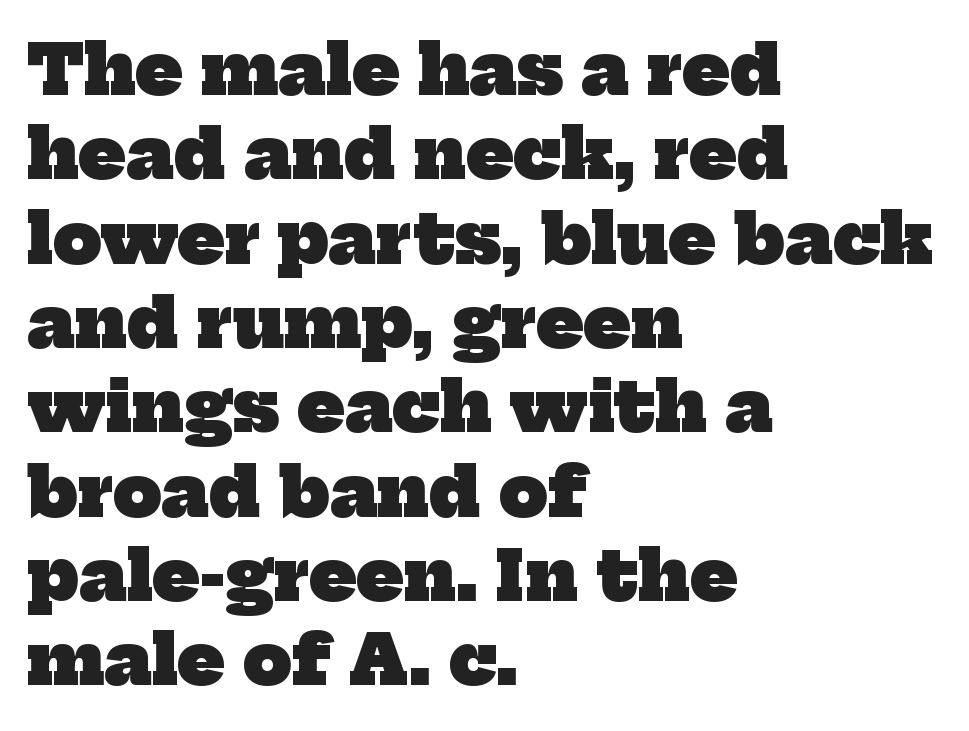
Q: Is the text bold? A: Yes.
Q: Is the typeface a serif or a sans-serif typeface? A: Serif.
Q: Is the text underlined? A: No.
Q: How is the paragraph aligned? A: Left-aligned.
Q: Is the spacing between letters normal or unusually wide? A: Normal.
Q: Width (condensed, normal, or wide)? A: Normal.
Q: Stroke contrast? A: Low.
Q: x-height? A: Medium.
Q: Monospaced? A: No.
